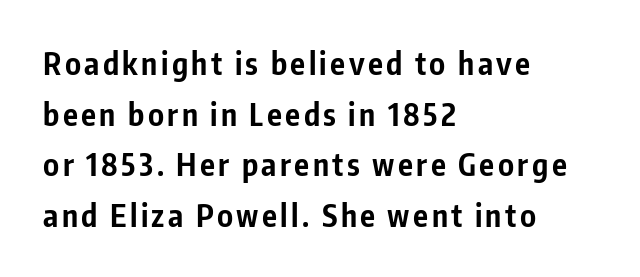
Check under the words: just untouched page. The letters stand straight up with perfectly vertical stems. Is the type bold? Yes — the strokes are clearly thick and heavy. Where is the straight margin? On the left. A typesetter would label this face a sans.
